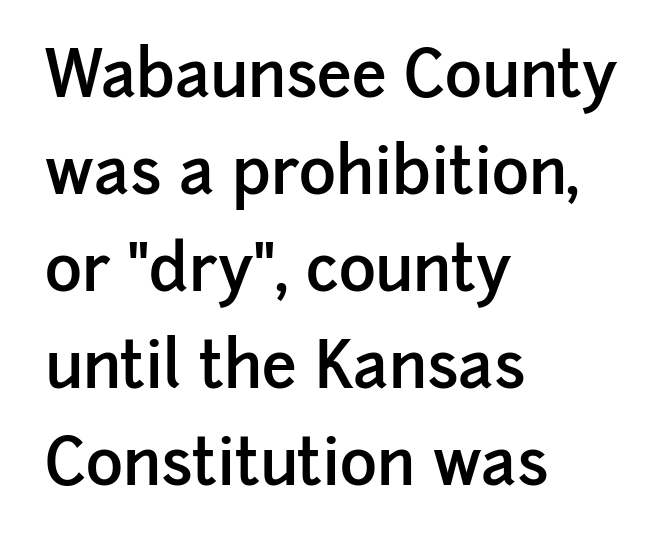
Q: Is the text bold? A: Semi-bold.
Q: Is the text italic (slanted)? A: No, it is upright.
Q: Is the typeface a serif or a sans-serif typeface? A: Sans-serif.
Q: Is the text underlined? A: No.
Q: How is the paragraph aligned? A: Left-aligned.
Q: Is the spacing between letters normal or unusually wide? A: Normal.
Q: Is the spacing between lines tight, normal or loose? A: Normal.
Q: Width (condensed, normal, or wide)? A: Normal.
Q: Stroke contrast? A: Low.
Q: x-height? A: Medium.
Q: Monospaced? A: No.
